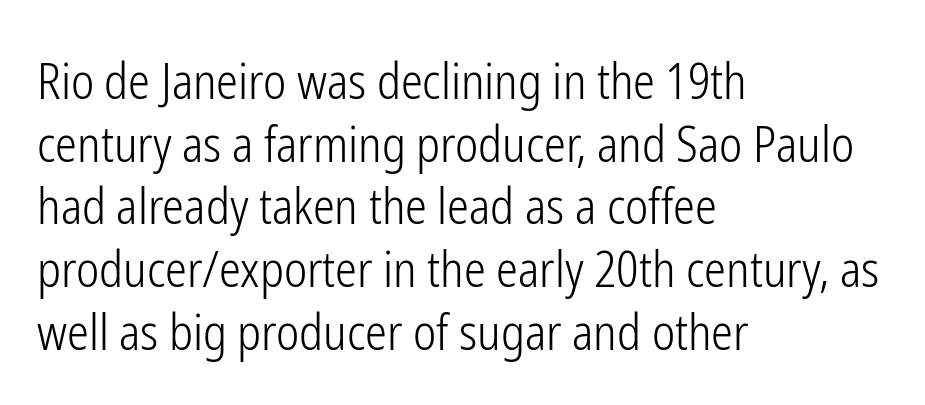
{"serif": "no", "italic": "no", "bold": "no", "weight": "light", "width": "condensed", "stroke_contrast": "low", "x_height": "medium", "monospaced": "no", "underline": "no", "align": "left", "line_spacing": "normal", "line_spacing_ratio": 1.28, "letter_spacing": "normal", "letter_spacing_em": 0.0, "glyph_px": 49}
